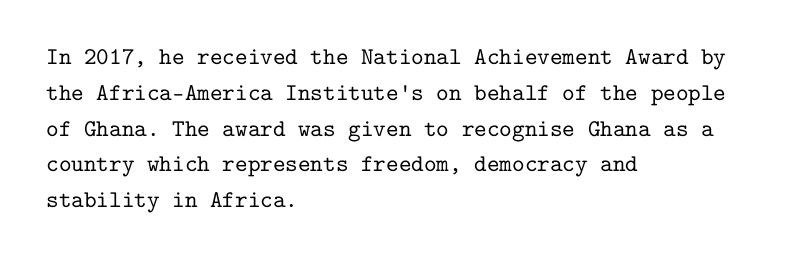
{"italic": "no", "underline": "no", "align": "left", "line_spacing": "normal", "line_spacing_ratio": 1.49, "letter_spacing": "normal", "letter_spacing_em": 0.0, "glyph_px": 24}
